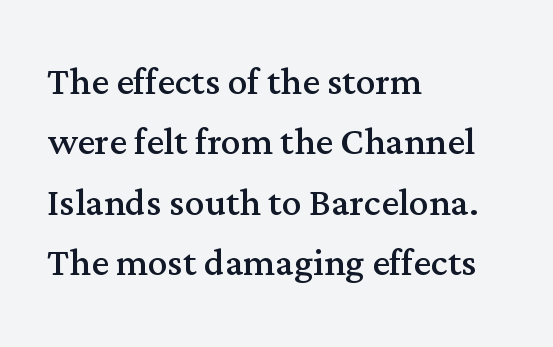
{"serif": "yes", "italic": "no", "bold": "no", "weight": "regular", "width": "normal", "stroke_contrast": "medium", "x_height": "medium", "monospaced": "no", "underline": "no", "align": "left", "line_spacing_ratio": 1.23, "letter_spacing": "normal", "letter_spacing_em": 0.0, "glyph_px": 49}
